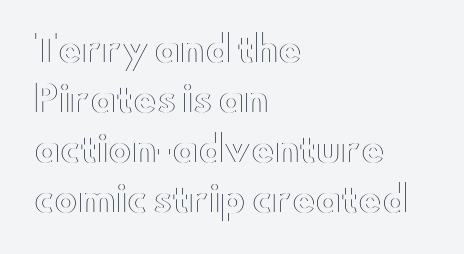
The image shows 35 px wide type, upright; set left-aligned, normal line spacing (1.43x), normal letter spacing, not underlined; a small x-height.
